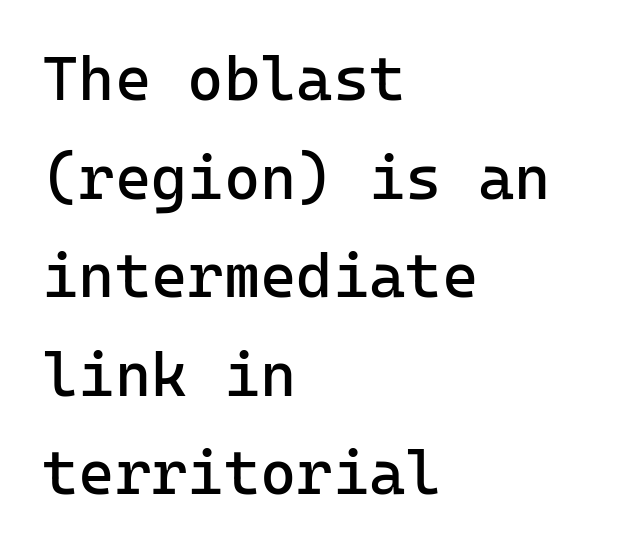
{"serif": "no", "italic": "no", "bold": "no", "weight": "regular", "width": "normal", "stroke_contrast": "low", "x_height": "medium", "monospaced": "yes", "underline": "no", "align": "left", "line_spacing": "normal", "line_spacing_ratio": 1.59, "letter_spacing": "normal", "letter_spacing_em": 0.0, "glyph_px": 62}
